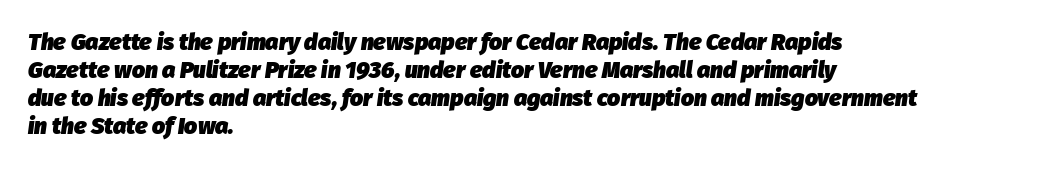
{"italic": "yes", "lean": "right", "slant_degrees": 8, "bold": "yes", "underline": "no", "align": "left", "line_spacing_ratio": 1.22, "letter_spacing": "normal", "letter_spacing_em": 0.0, "glyph_px": 23}
